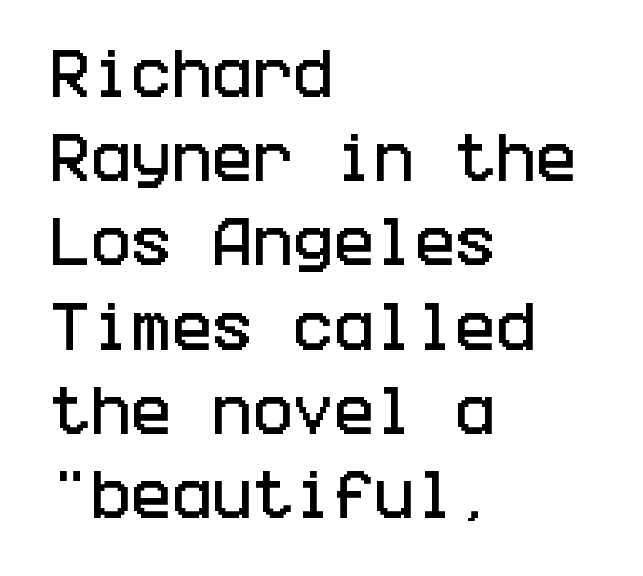
The image shows 54 px condensed sans-serif type, upright; set left-aligned, normal line spacing (1.56x), normal letter spacing, not underlined; low stroke contrast and a large x-height.
